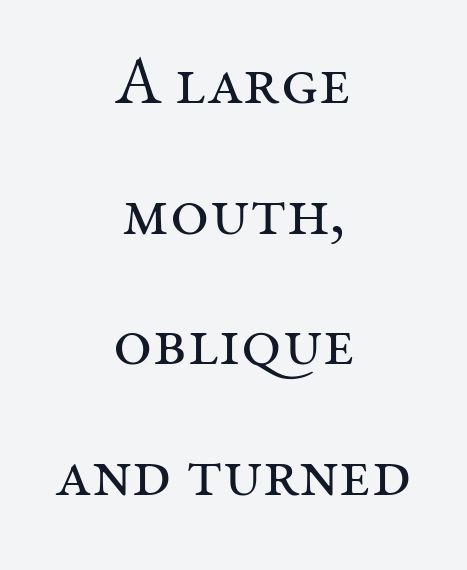
{"serif": "yes", "italic": "no", "bold": "no", "weight": "regular", "width": "normal", "stroke_contrast": "medium", "x_height": "medium", "monospaced": "no", "underline": "no", "align": "center", "line_spacing": "loose", "line_spacing_ratio": 1.95, "letter_spacing": "normal", "letter_spacing_em": 0.0, "glyph_px": 67}
